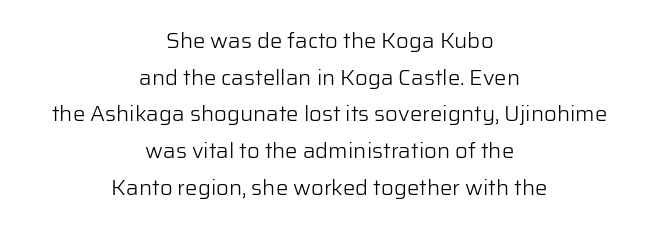
The image shows 22 px text type, upright; set centered, normal line spacing (1.67x), normal letter spacing, not underlined.
